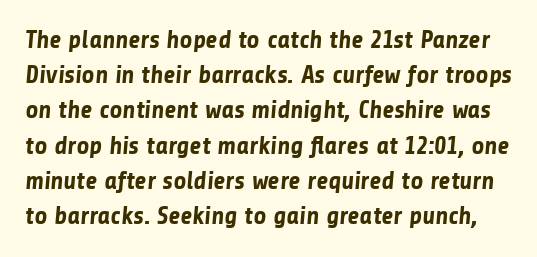
{"bold": "yes", "underline": "no", "line_spacing": "normal", "line_spacing_ratio": 1.41, "letter_spacing": "normal", "letter_spacing_em": 0.0, "glyph_px": 25}
